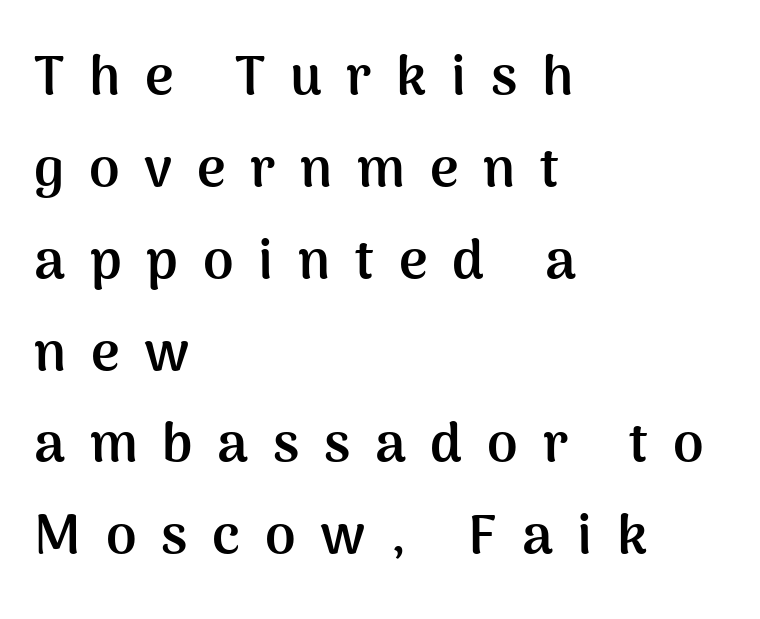
{"serif": "no", "italic": "no", "bold": "yes", "weight": "semibold", "width": "normal", "stroke_contrast": "medium", "x_height": "medium", "monospaced": "no", "underline": "no", "align": "left", "line_spacing": "normal", "line_spacing_ratio": 1.67, "letter_spacing": "wide", "letter_spacing_em": 0.45, "glyph_px": 55}
